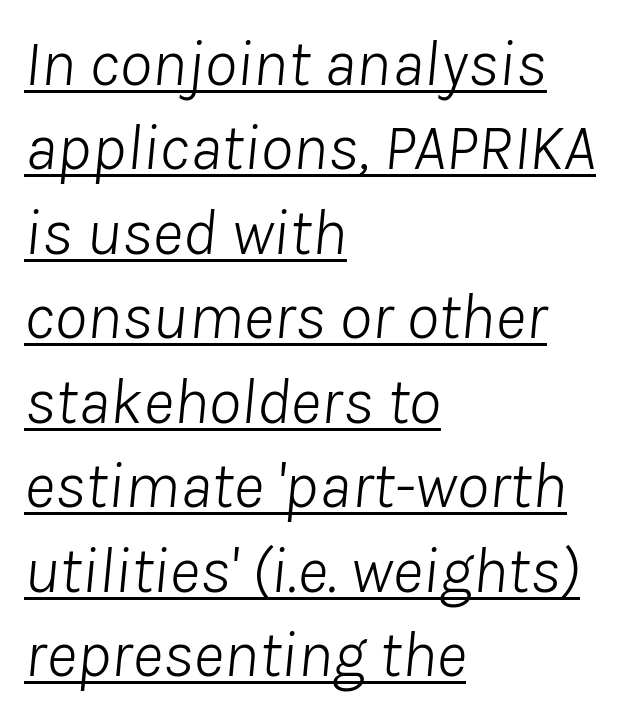
The typesetter has applied underlining to the passage shown. The letters are slanted; this is an italic face. Character widths vary here, with narrow letters taking less room than wide ones. Baseline-to-baseline distance is the conventional proportion of letter height. Every row of glyphs begins at an identical x-position on the left.
